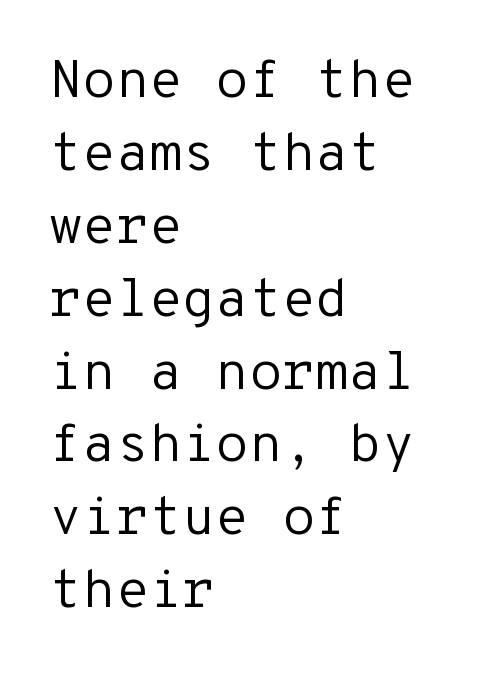
{"serif": "no", "italic": "no", "bold": "no", "weight": "regular", "width": "normal", "stroke_contrast": "low", "x_height": "medium", "monospaced": "yes", "underline": "no", "align": "left", "line_spacing": "normal", "line_spacing_ratio": 1.35, "letter_spacing": "normal", "letter_spacing_em": 0.0, "glyph_px": 54}
